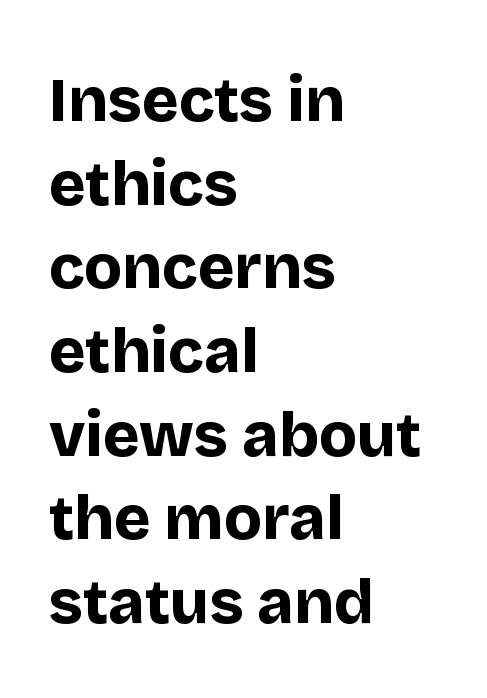
Is this a sans? Yes — the strokes have no serifs. Note the varied advance widths — an 'i' is clearly narrower than an 'm'. Posture: vertical. The rendering keeps characters at their native spacing. The passage shown is emphatically bold. Typeset ragged right — the left edge is the straight one.
